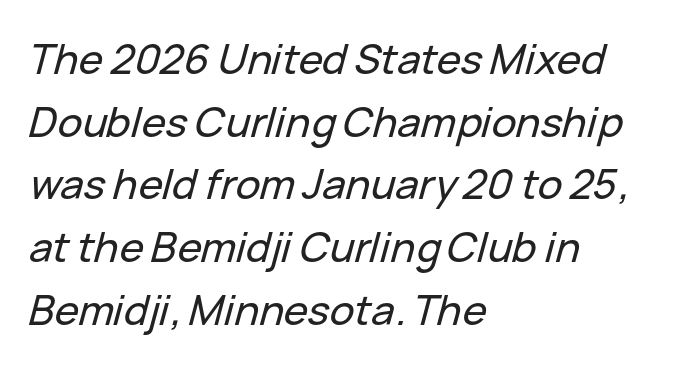
{"italic": "yes", "lean": "right", "slant_degrees": 15, "width": "normal", "stroke_contrast": "low", "x_height": "medium", "monospaced": "no", "underline": "no", "align": "left", "line_spacing": "normal", "line_spacing_ratio": 1.53, "letter_spacing": "normal", "letter_spacing_em": 0.0, "glyph_px": 41}
